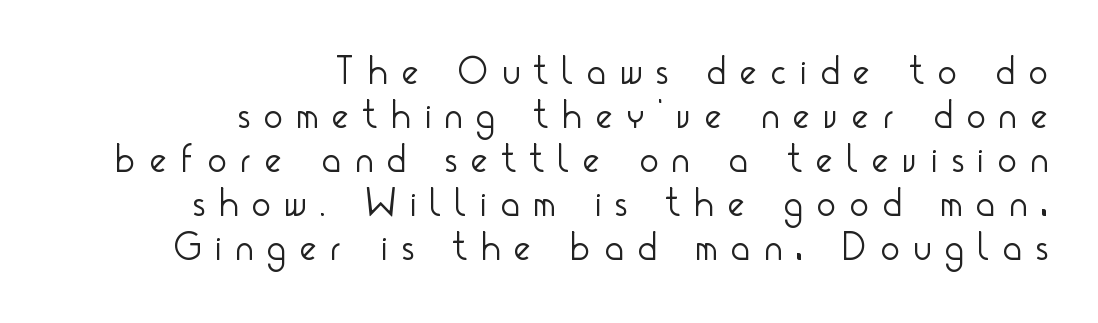
You could not count columns in this text — the font is proportionally spaced. Weight: in the light-to-regular range. The glyphs in this specimen are sans serif. Loose tracking; the words dissolve into strings of separated letters. The designer dialed line spacing down below the default.
